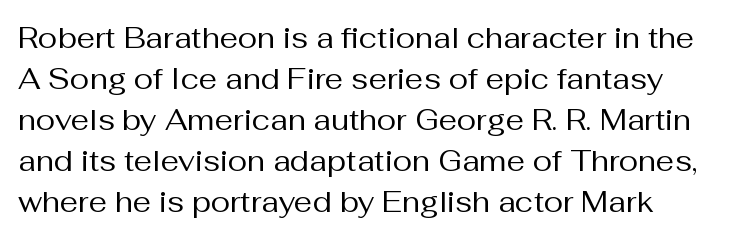
The image shows 29 px regular-weight sans-serif type, upright; set normal line spacing (1.41x), normal letter spacing, not underlined; medium stroke contrast and a medium x-height.
